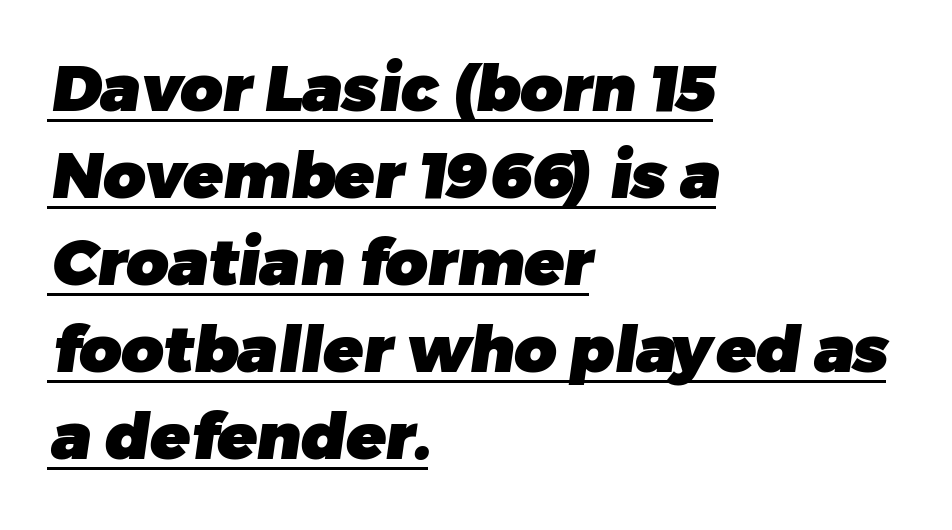
{"serif": "no", "bold": "yes", "weight": "heavy", "width": "normal", "stroke_contrast": "low", "x_height": "medium", "monospaced": "no", "underline": "yes", "align": "left", "line_spacing": "normal", "line_spacing_ratio": 1.34, "letter_spacing": "normal", "letter_spacing_em": 0.0, "glyph_px": 65}
